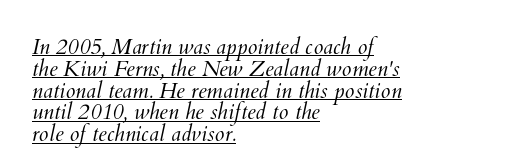
Q: Is the text bold? A: No.
Q: Is the text underlined? A: Yes.
Q: How is the paragraph aligned? A: Left-aligned.
Q: Is the spacing between letters normal or unusually wide? A: Normal.
Q: Is the spacing between lines tight, normal or loose? A: Tight.
